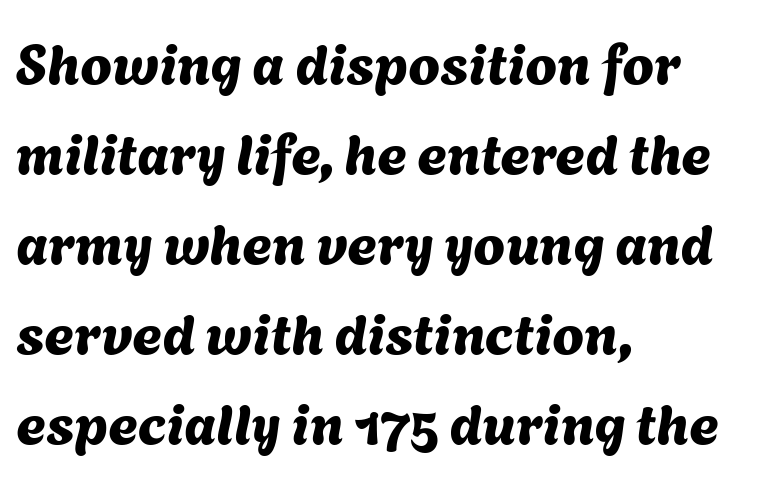
Q: Is the typeface a serif or a sans-serif typeface? A: Sans-serif.
Q: Is the text underlined? A: No.
Q: How is the paragraph aligned? A: Left-aligned.
Q: Is the spacing between letters normal or unusually wide? A: Normal.
Q: Is the spacing between lines tight, normal or loose? A: Normal.
Q: Width (condensed, normal, or wide)? A: Normal.
Q: Stroke contrast? A: Medium.
Q: x-height? A: Medium.
Q: Monospaced? A: No.
